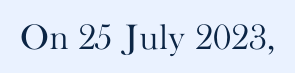
The image shows 36 px light serif type, upright; set normal letter spacing, not underlined; high stroke contrast and a small x-height.
